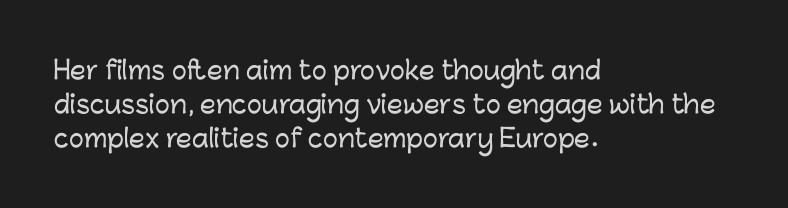
{"italic": "no", "underline": "no", "align": "left", "line_spacing": "normal", "line_spacing_ratio": 1.36, "letter_spacing": "normal", "letter_spacing_em": 0.0, "glyph_px": 25}
